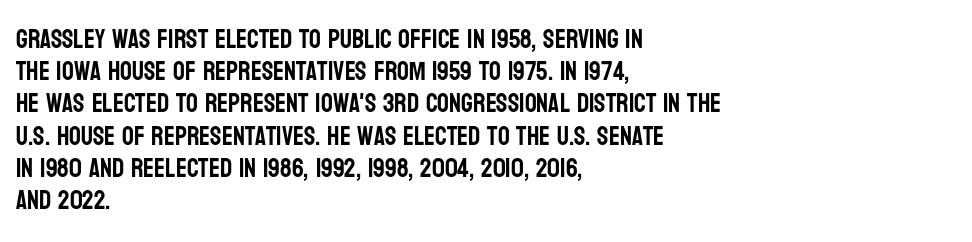
{"italic": "no", "underline": "no", "align": "left", "line_spacing_ratio": 1.24, "letter_spacing": "normal", "letter_spacing_em": 0.0, "glyph_px": 26}
